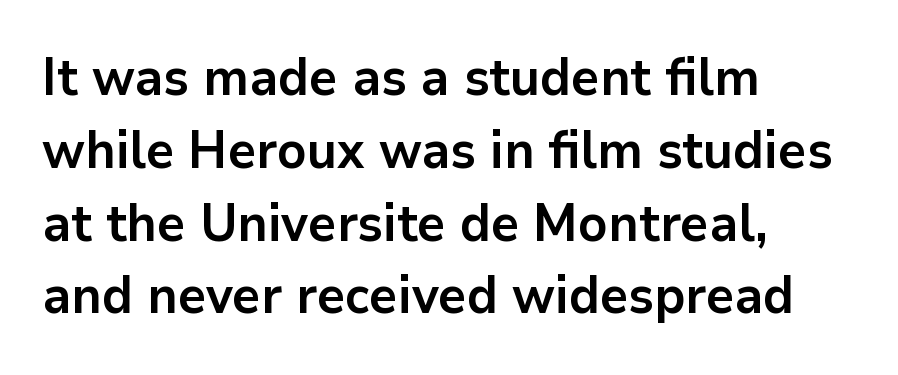
Q: Is the text bold? A: Yes.
Q: Is the text italic (slanted)? A: No, it is upright.
Q: Is the typeface a serif or a sans-serif typeface? A: Sans-serif.
Q: Is the text underlined? A: No.
Q: How is the paragraph aligned? A: Left-aligned.
Q: Is the spacing between letters normal or unusually wide? A: Normal.
Q: Is the spacing between lines tight, normal or loose? A: Normal.
Q: Width (condensed, normal, or wide)? A: Normal.
Q: Stroke contrast? A: Low.
Q: x-height? A: Medium.
Q: Monospaced? A: No.
